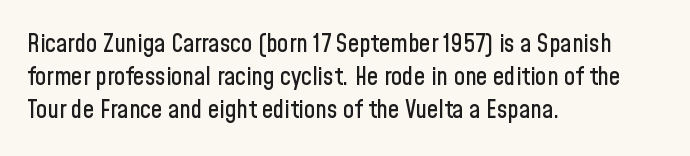
The image shows 25 px text type, upright; set left-aligned, normal line spacing (1.32x), normal letter spacing, not underlined.
